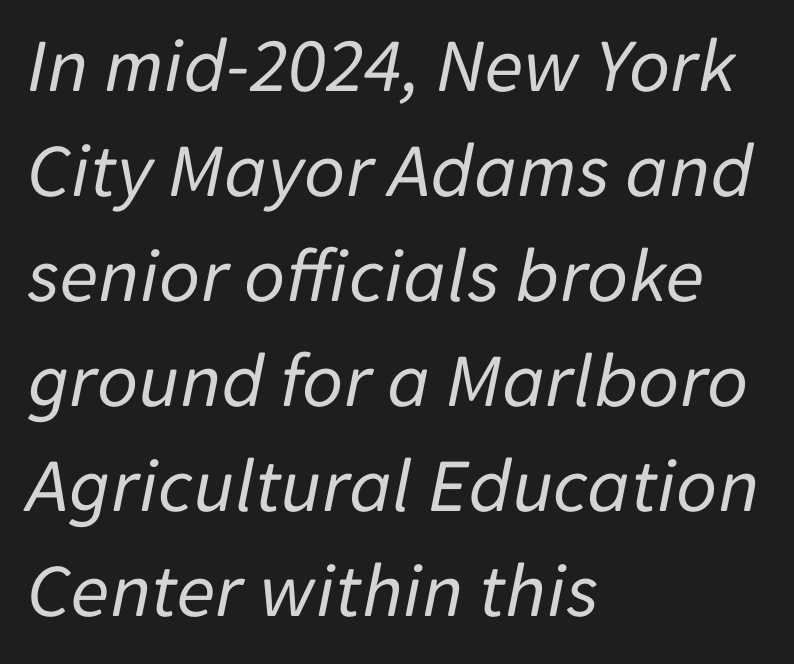
{"italic": "yes", "lean": "right", "slant_degrees": 11, "bold": "no", "weight": "regular", "width": "normal", "stroke_contrast": "low", "x_height": "medium", "monospaced": "no", "underline": "no", "align": "left", "line_spacing": "normal", "line_spacing_ratio": 1.33, "letter_spacing": "normal", "letter_spacing_em": 0.0, "glyph_px": 79}
